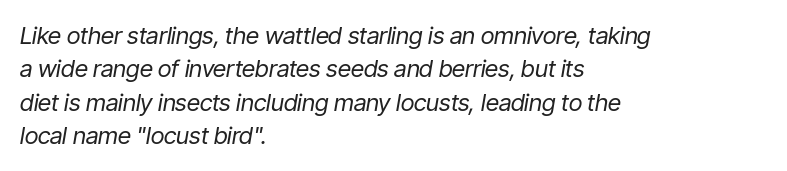
Q: Is the text bold? A: No.
Q: Is the text italic (slanted)? A: Yes, it leans right by about 9 degrees.
Q: Is the text underlined? A: No.
Q: How is the paragraph aligned? A: Left-aligned.
Q: Is the spacing between letters normal or unusually wide? A: Normal.
Q: Is the spacing between lines tight, normal or loose? A: Normal.
